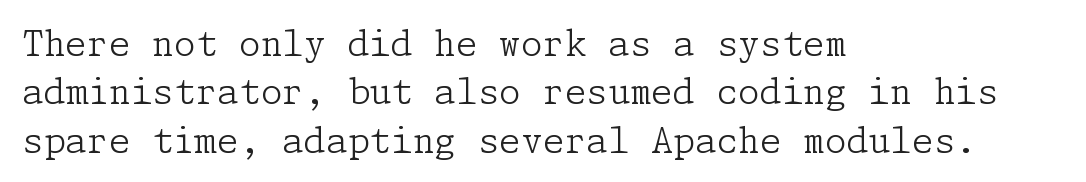
The image shows 35 px light serif type, upright; set left-aligned, normal line spacing (1.38x), normal letter spacing, not underlined; low stroke contrast and a medium x-height.
